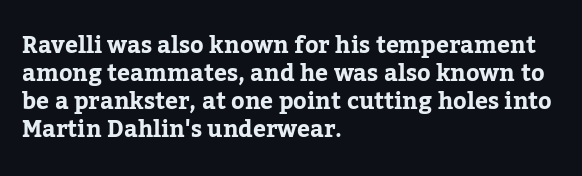
Look at the tracking — it's just the regular setting, nothing added. Caption: multi-line text, flush left, ragged right. Notice how the stems are strictly vertical — no italics here. A clean baseline with only descenders dipping below it.
